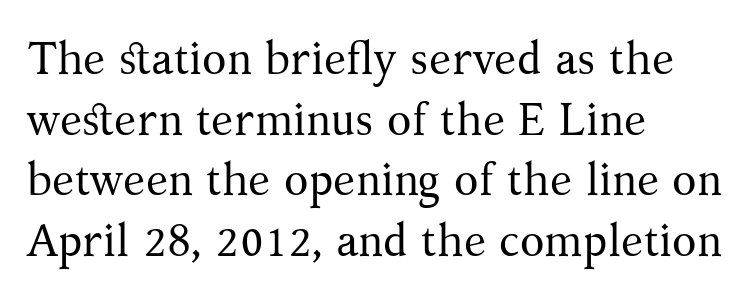
Every stem runs plumb, perpendicular to the baseline. Type style note: has serifs. The gaps between neighbouring characters are ordinary and unremarkable. Only glyphs here, with clear space below each row. The weight tops out at a normal text grade. Think of a printed novel: that variable character pitch is what you see here.
